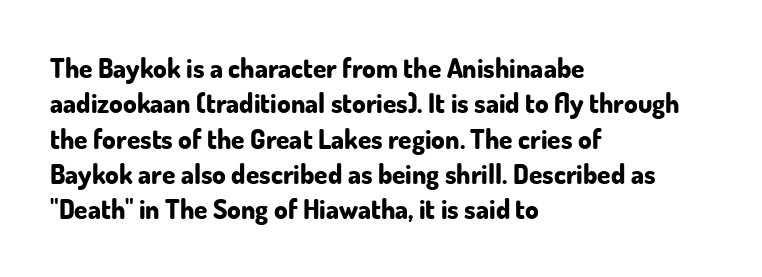
A clean baseline with only descenders dipping below it. These lines stack with their left ends in a neat column. Regular leading. Pretty heavy lettering here — definitely bold. Does extra space separate the letters? No, they use regular spacing.
